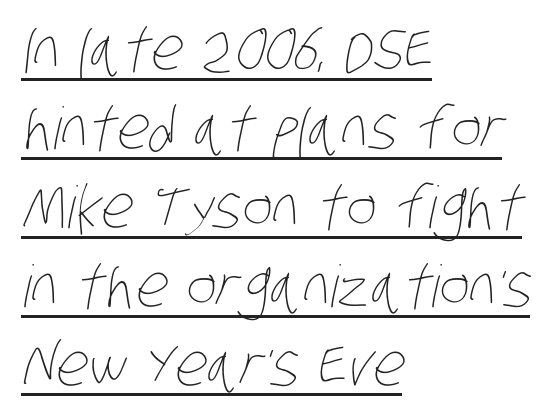
You could not count columns in this text — the font is proportionally spaced. Notice how descenders clear the ascenders below comfortably — that's standard leading. Compared with a centered layout, this one pins lines to the left instead. A light-to-regular cut is what we see here. Has an underline been added? It has.
